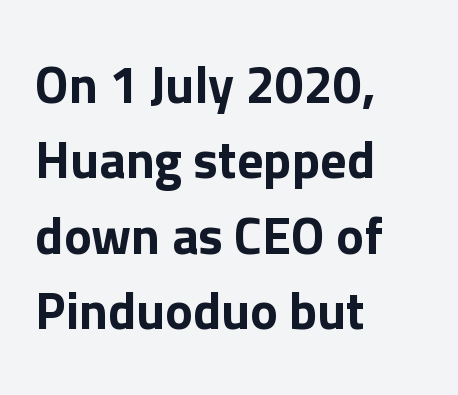
Q: Is the text italic (slanted)? A: No, it is upright.
Q: Is the typeface a serif or a sans-serif typeface? A: Sans-serif.
Q: Is the text underlined? A: No.
Q: How is the paragraph aligned? A: Left-aligned.
Q: Is the spacing between letters normal or unusually wide? A: Normal.
Q: Is the spacing between lines tight, normal or loose? A: Normal.
Q: Width (condensed, normal, or wide)? A: Normal.
Q: Stroke contrast? A: Low.
Q: x-height? A: Medium.
Q: Monospaced? A: No.
